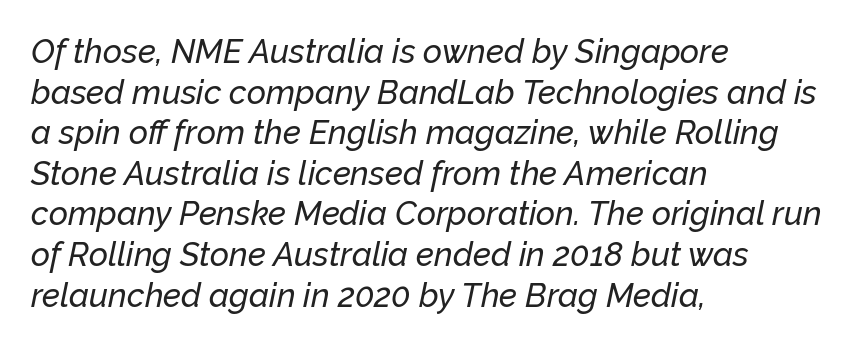
Q: Is the text italic (slanted)? A: Yes, it leans right by about 12 degrees.
Q: Is the text underlined? A: No.
Q: How is the paragraph aligned? A: Left-aligned.
Q: Is the spacing between letters normal or unusually wide? A: Normal.
Q: Width (condensed, normal, or wide)? A: Normal.
Q: Stroke contrast? A: Low.
Q: x-height? A: Medium.
Q: Monospaced? A: No.
